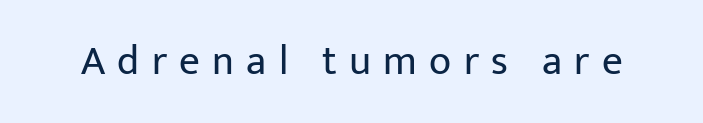
{"serif": "no", "italic": "no", "bold": "no", "weight": "regular", "width": "normal", "stroke_contrast": "low", "x_height": "medium", "monospaced": "no", "underline": "no", "letter_spacing": "wide", "letter_spacing_em": 0.3, "glyph_px": 41}
